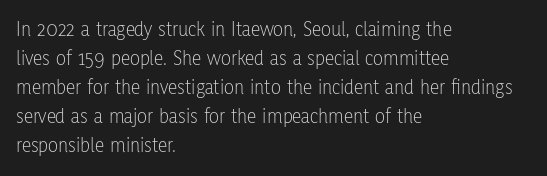
Q: Is the text bold? A: No.
Q: Is the text italic (slanted)? A: No, it is upright.
Q: Is the text underlined? A: No.
Q: How is the paragraph aligned? A: Left-aligned.
Q: Is the spacing between letters normal or unusually wide? A: Normal.
Q: Is the spacing between lines tight, normal or loose? A: Normal.
